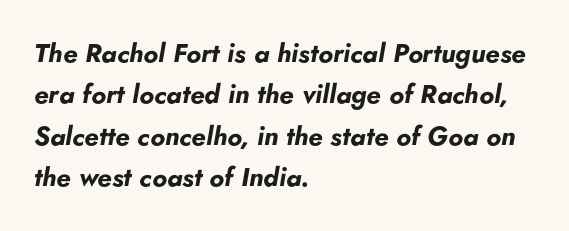
{"italic": "yes", "lean": "right", "slant_degrees": 5, "bold": "yes", "underline": "no", "align": "left", "line_spacing": "normal", "line_spacing_ratio": 1.59, "letter_spacing": "normal", "letter_spacing_em": 0.0, "glyph_px": 26}
